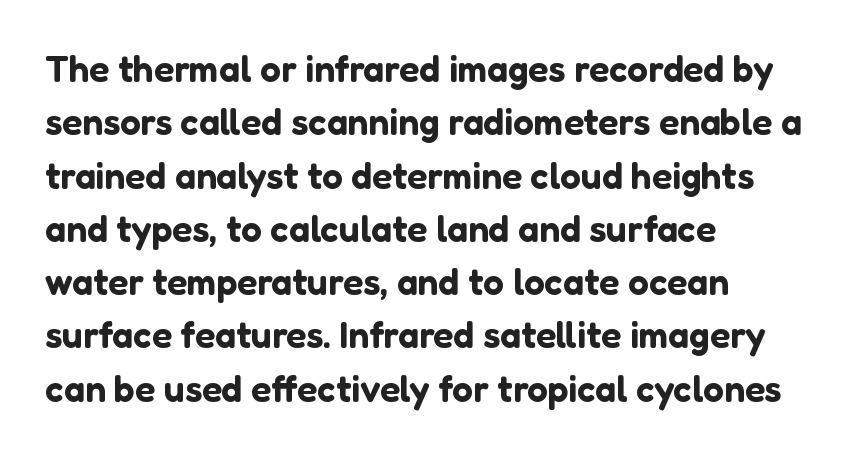
The image shows 37 px sans-serif type, upright; set left-aligned, normal line spacing (1.44x), normal letter spacing, not underlined; low stroke contrast and a medium x-height.
